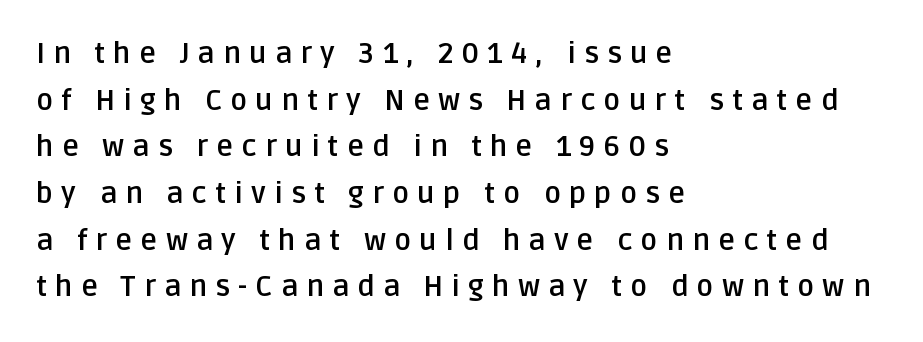
{"serif": "no", "italic": "no", "bold": "yes", "weight": "semibold", "width": "normal", "stroke_contrast": "low", "x_height": "large", "monospaced": "no", "underline": "no", "align": "left", "line_spacing": "normal", "line_spacing_ratio": 1.61, "letter_spacing": "wide", "letter_spacing_em": 0.28, "glyph_px": 29}
